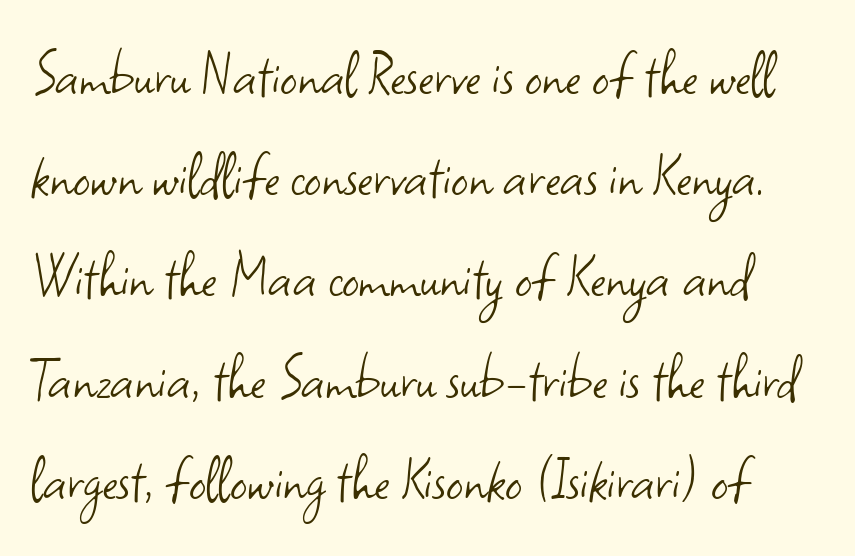
Interline gaps are of average width in this sample. The glyphs in this specimen are sans serif. Think standard paragraph weight, or any step lighter than that.
